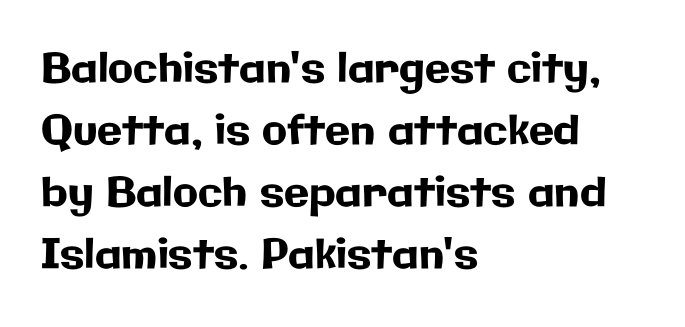
Q: Is the text italic (slanted)? A: No, it is upright.
Q: Is the typeface a serif or a sans-serif typeface? A: Sans-serif.
Q: Is the text underlined? A: No.
Q: How is the paragraph aligned? A: Left-aligned.
Q: Is the spacing between letters normal or unusually wide? A: Normal.
Q: Is the spacing between lines tight, normal or loose? A: Normal.
Q: Width (condensed, normal, or wide)? A: Normal.
Q: Stroke contrast? A: Low.
Q: x-height? A: Medium.
Q: Monospaced? A: No.
